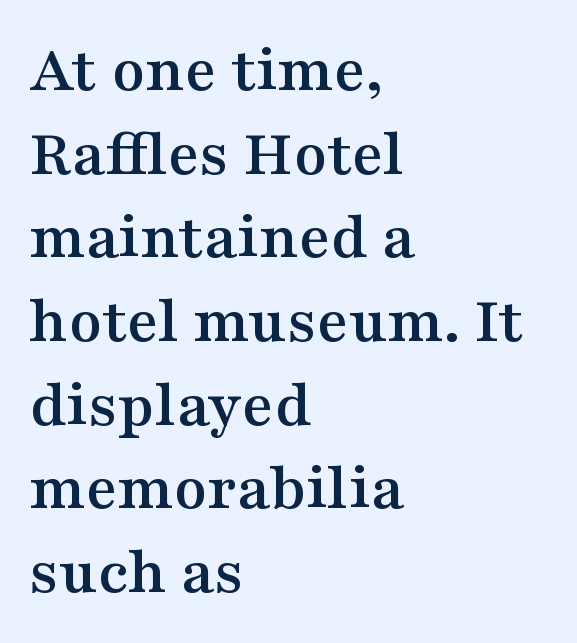
{"serif": "yes", "italic": "no", "width": "wide", "stroke_contrast": "medium", "x_height": "medium", "monospaced": "no", "underline": "no", "align": "left", "line_spacing_ratio": 1.23, "letter_spacing": "normal", "letter_spacing_em": 0.0, "glyph_px": 68}
